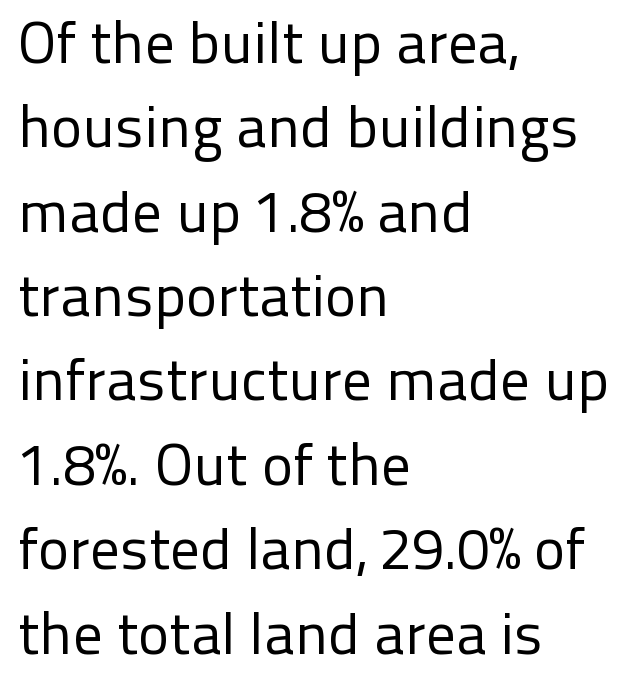
Q: Is the text bold? A: No.
Q: Is the text italic (slanted)? A: No, it is upright.
Q: Is the typeface a serif or a sans-serif typeface? A: Sans-serif.
Q: Is the text underlined? A: No.
Q: How is the paragraph aligned? A: Left-aligned.
Q: Is the spacing between letters normal or unusually wide? A: Normal.
Q: Is the spacing between lines tight, normal or loose? A: Normal.
Q: Width (condensed, normal, or wide)? A: Normal.
Q: Stroke contrast? A: Low.
Q: x-height? A: Medium.
Q: Monospaced? A: No.
